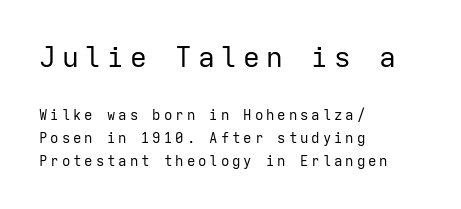
Caption: expanded tracking, letters set apart. The space directly below the letters is spotless. What's the leading like? Ordinary, nothing unusual. Every row of glyphs begins at an identical x-position on the left.
